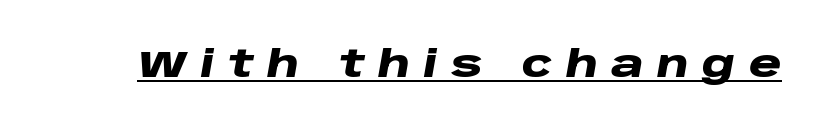
{"italic": "yes", "lean": "right", "slant_degrees": 10, "bold": "yes", "weight": "heavy", "width": "wide", "stroke_contrast": "low", "x_height": "large", "monospaced": "no", "underline": "yes", "letter_spacing": "wide", "letter_spacing_em": 0.36, "glyph_px": 37}
